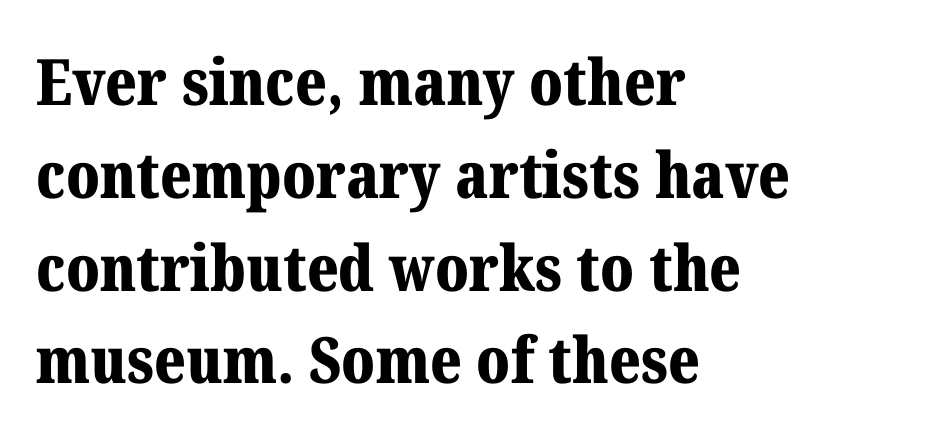
This sample keeps an unexceptional amount of space between lines. Line starts are locked; line ends wander. A typesetter would call this proportional, since set widths differ per character. Tall strokes in this sample are plumb rather than angled. Underlining? Definitely not there.
